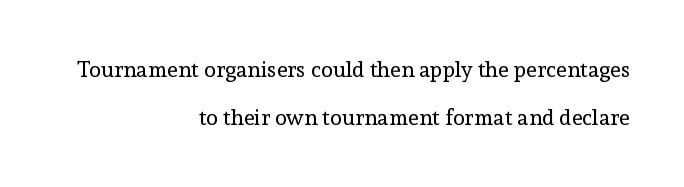
Q: Is the text bold? A: No.
Q: Is the text italic (slanted)? A: No, it is upright.
Q: Is the text underlined? A: No.
Q: How is the paragraph aligned? A: Right-aligned.
Q: Is the spacing between letters normal or unusually wide? A: Normal.
Q: Is the spacing between lines tight, normal or loose? A: Loose.
